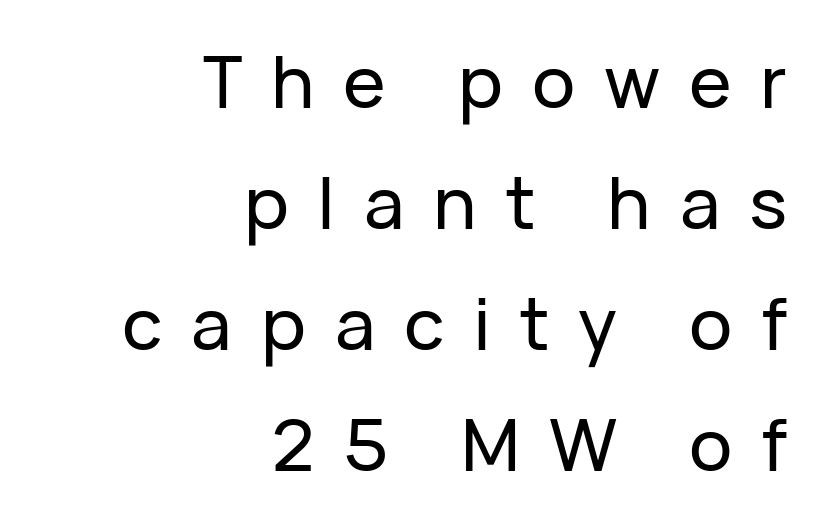
Each letter keeps its own natural width here, so spacing adapts to shape. Notice how the passage keeps a crisp vertical edge on the right only. If you measured baseline to baseline, you'd find a middling distance. Are there feet on the stems? There aren't — it's a sans. Notice how the stems are strictly vertical — no italics here.
